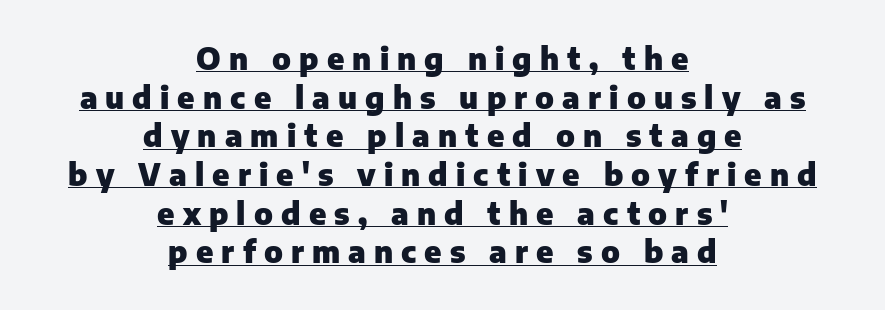
{"serif": "no", "italic": "no", "bold": "yes", "weight": "heavy", "width": "normal", "stroke_contrast": "low", "x_height": "medium", "monospaced": "no", "underline": "yes", "align": "center", "line_spacing": "normal", "line_spacing_ratio": 1.29, "letter_spacing": "wide", "letter_spacing_em": 0.27, "glyph_px": 30}
